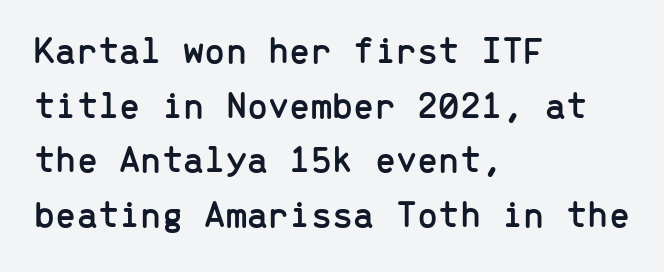
Q: Is the text italic (slanted)? A: No, it is upright.
Q: Is the typeface a serif or a sans-serif typeface? A: Sans-serif.
Q: Is the text underlined? A: No.
Q: How is the paragraph aligned? A: Left-aligned.
Q: Is the spacing between letters normal or unusually wide? A: Normal.
Q: Is the spacing between lines tight, normal or loose? A: Normal.
Q: Width (condensed, normal, or wide)? A: Normal.
Q: Stroke contrast? A: Low.
Q: x-height? A: Medium.
Q: Monospaced? A: Yes.
